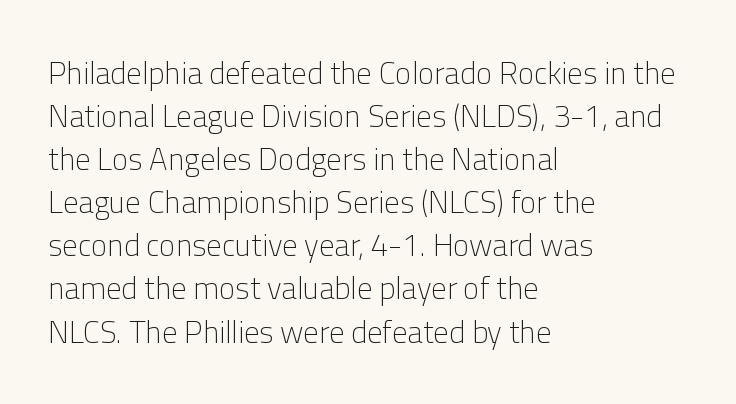
Q: Is the text bold? A: No.
Q: Is the text italic (slanted)? A: No, it is upright.
Q: Is the typeface a serif or a sans-serif typeface? A: Sans-serif.
Q: Is the text underlined? A: No.
Q: How is the paragraph aligned? A: Left-aligned.
Q: Is the spacing between letters normal or unusually wide? A: Normal.
Q: Is the spacing between lines tight, normal or loose? A: Normal.
Q: Width (condensed, normal, or wide)? A: Normal.
Q: Stroke contrast? A: Low.
Q: x-height? A: Medium.
Q: Monospaced? A: No.
